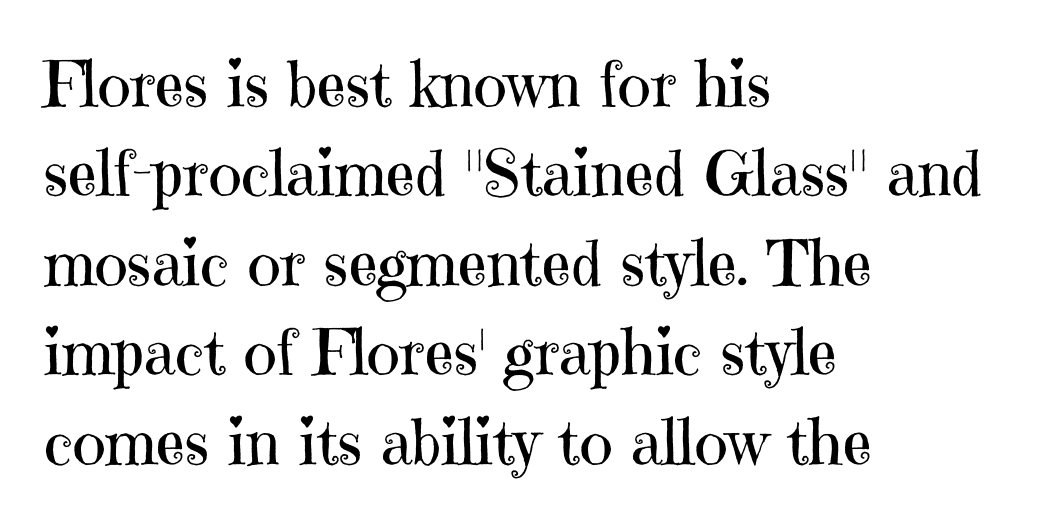
Look at the bottom of the vertical strokes: they flare into serifs here. Bold? No — there's no thickening of the strokes. How would I describe the line gaps? Plain and ordinary. Think of a printed novel: that variable character pitch is what you see here. The letters stand upright; this is a roman face. Does extra space separate the letters? No, they use regular spacing.
